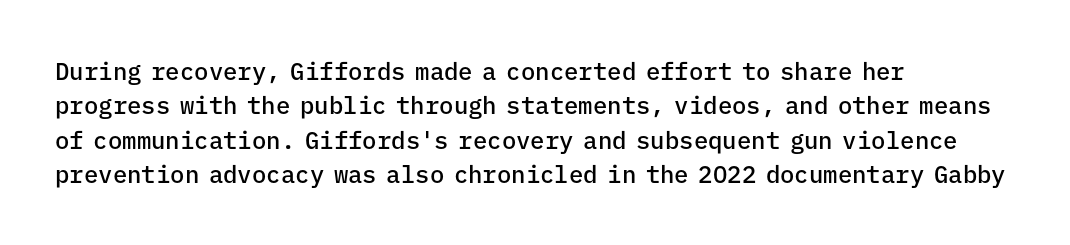
Q: Is the text bold? A: Semi-bold.
Q: Is the text italic (slanted)? A: No, it is upright.
Q: Is the text underlined? A: No.
Q: How is the paragraph aligned? A: Left-aligned.
Q: Is the spacing between letters normal or unusually wide? A: Normal.
Q: Is the spacing between lines tight, normal or loose? A: Normal.
